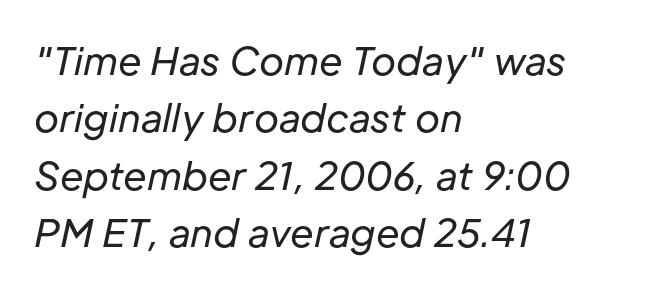
The image shows 38 px regular-weight type, italic (leaning right); set left-aligned, normal line spacing (1.51x), normal letter spacing, not underlined; low stroke contrast and a medium x-height.
